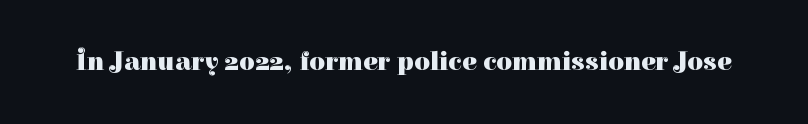
Q: Is the text bold? A: Yes.
Q: Is the text italic (slanted)? A: No, it is upright.
Q: Is the text underlined? A: No.
Q: Is the spacing between letters normal or unusually wide? A: Normal.
